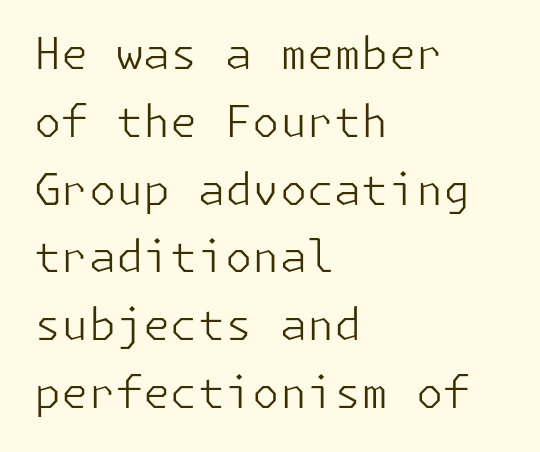
Does the leading feel generous? No, just average. Weight: in the light-to-regular range. Line beginnings align vertically; line endings do not. The glyphs in this specimen are sans serif. This sample uses an upright cut, with every glyph sitting square on the baseline.
